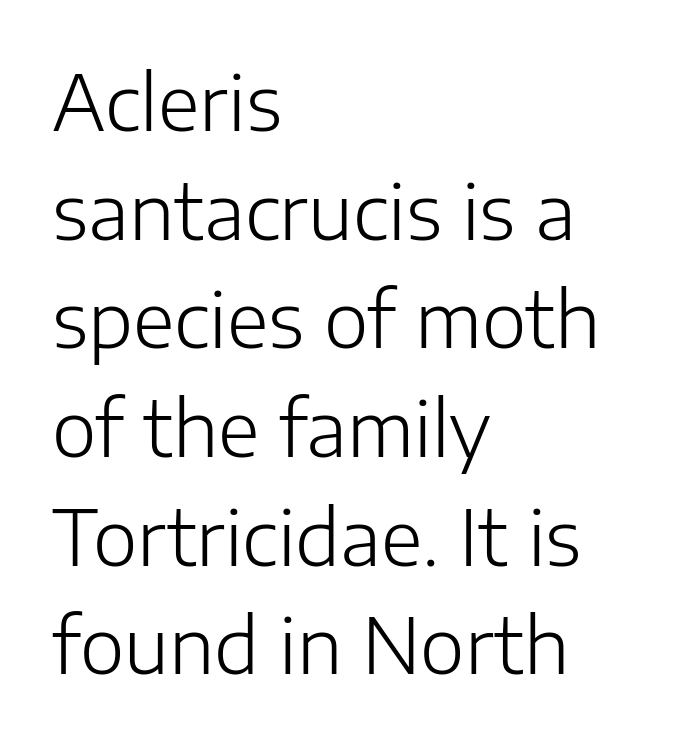
Q: Is the text bold? A: No.
Q: Is the text italic (slanted)? A: No, it is upright.
Q: Is the typeface a serif or a sans-serif typeface? A: Sans-serif.
Q: Is the text underlined? A: No.
Q: How is the paragraph aligned? A: Left-aligned.
Q: Is the spacing between letters normal or unusually wide? A: Normal.
Q: Is the spacing between lines tight, normal or loose? A: Normal.
Q: Width (condensed, normal, or wide)? A: Normal.
Q: Stroke contrast? A: Low.
Q: x-height? A: Medium.
Q: Monospaced? A: No.
